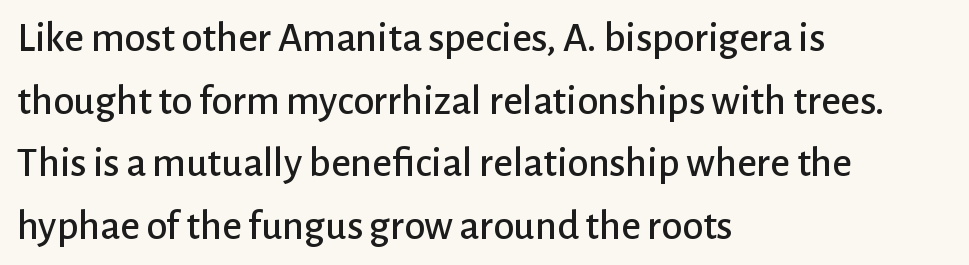
Q: Is the text italic (slanted)? A: No, it is upright.
Q: Is the typeface a serif or a sans-serif typeface? A: Sans-serif.
Q: Is the text underlined? A: No.
Q: How is the paragraph aligned? A: Left-aligned.
Q: Is the spacing between letters normal or unusually wide? A: Normal.
Q: Is the spacing between lines tight, normal or loose? A: Normal.
Q: Width (condensed, normal, or wide)? A: Normal.
Q: Stroke contrast? A: Low.
Q: x-height? A: Medium.
Q: Monospaced? A: No.
